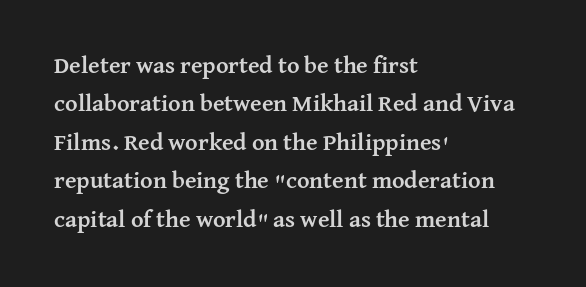
Check the space under the baseline: it is left empty. A classic flush-left, rag-right setting is used for this passage. These lines sit exactly where default settings would place them. Students, note that the glyphs here touch the page at normal intervals. The type sits square on the baseline with zero lean.
